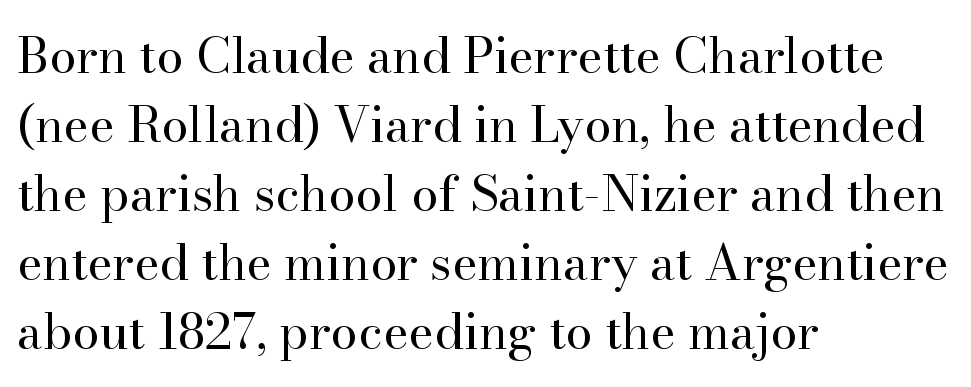
{"serif": "yes", "italic": "no", "bold": "no", "weight": "regular", "width": "normal", "stroke_contrast": "high", "x_height": "small", "monospaced": "no", "underline": "no", "align": "left", "line_spacing": "normal", "line_spacing_ratio": 1.41, "letter_spacing": "normal", "letter_spacing_em": 0.0, "glyph_px": 49}
